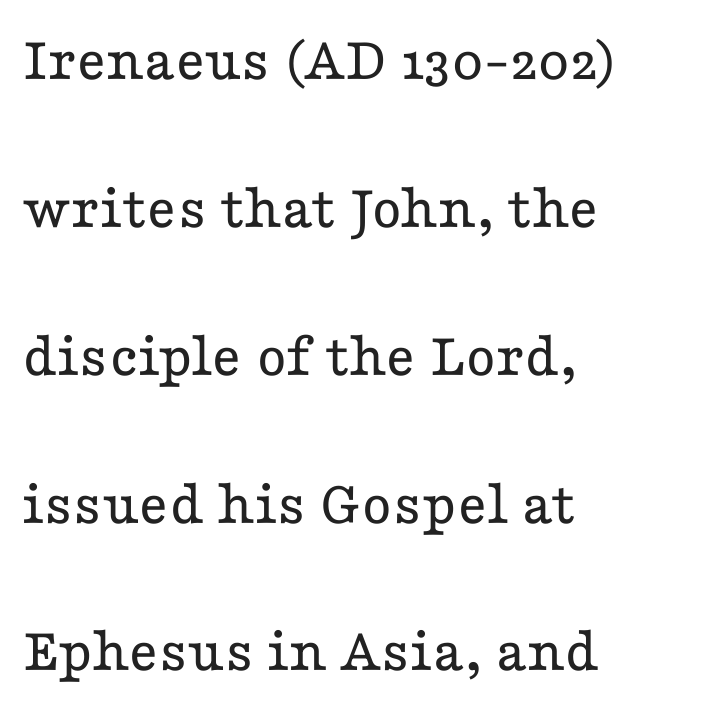
Q: Is the text bold? A: No.
Q: Is the text italic (slanted)? A: No, it is upright.
Q: Is the typeface a serif or a sans-serif typeface? A: Serif.
Q: Is the text underlined? A: No.
Q: How is the paragraph aligned? A: Left-aligned.
Q: Is the spacing between letters normal or unusually wide? A: Normal.
Q: Is the spacing between lines tight, normal or loose? A: Loose.
Q: Width (condensed, normal, or wide)? A: Wide.
Q: Stroke contrast? A: Low.
Q: x-height? A: Medium.
Q: Monospaced? A: No.
